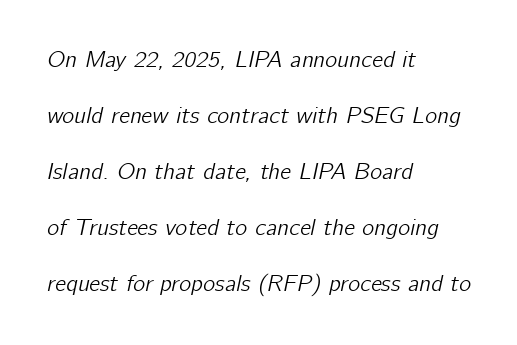
The image shows 23 px text type, italic (leaning right); set left-aligned, loose line spacing (2.43x), normal letter spacing, not underlined.
